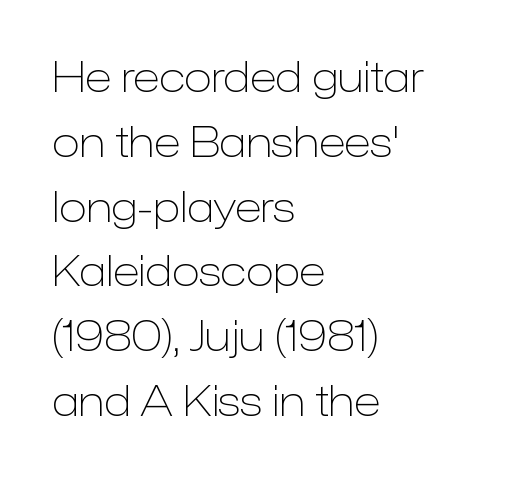
{"serif": "no", "italic": "no", "bold": "no", "weight": "light", "width": "normal", "stroke_contrast": "low", "x_height": "medium", "monospaced": "no", "underline": "no", "align": "left", "line_spacing": "normal", "line_spacing_ratio": 1.58, "letter_spacing": "normal", "letter_spacing_em": 0.0, "glyph_px": 41}
